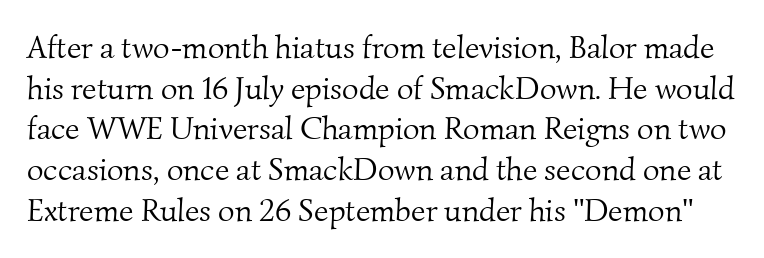
The rendering uses natural spacing where letterforms have individual widths. Note: serifs present on the glyphs. The letters look calm and open, with moderate or lighter stems. Descender tails drop into unmarked territory.
